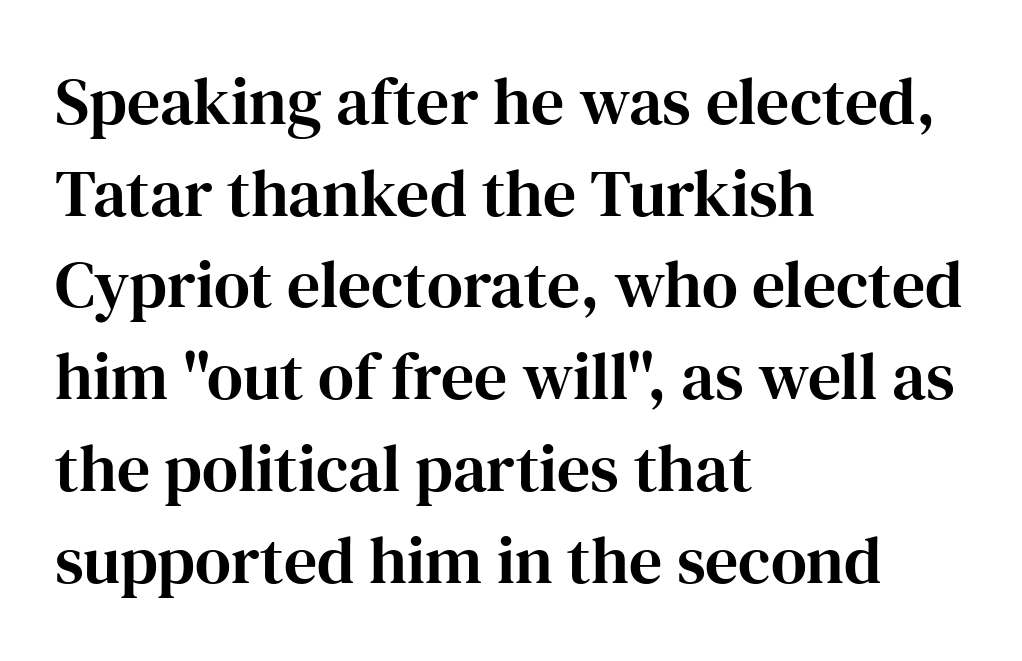
{"serif": "yes", "italic": "no", "width": "normal", "stroke_contrast": "high", "x_height": "medium", "monospaced": "no", "underline": "no", "align": "left", "line_spacing": "normal", "line_spacing_ratio": 1.39, "letter_spacing": "normal", "letter_spacing_em": 0.0, "glyph_px": 66}
